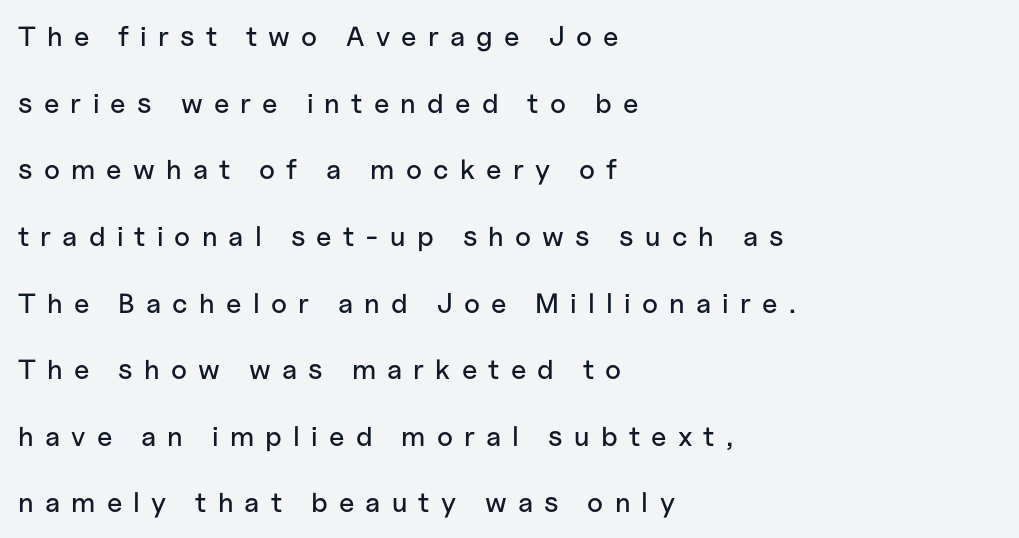
The image shows 28 px sans-serif type, upright; set left-aligned, loose line spacing (2.38x), unusually wide letter spacing (+0.4 em), not underlined; low stroke contrast and a medium x-height.
